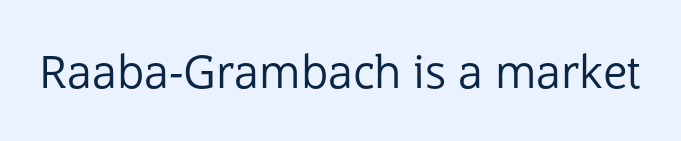
Q: Is the text bold? A: No.
Q: Is the text italic (slanted)? A: No, it is upright.
Q: Is the typeface a serif or a sans-serif typeface? A: Sans-serif.
Q: Is the text underlined? A: No.
Q: Is the spacing between letters normal or unusually wide? A: Normal.
Q: Width (condensed, normal, or wide)? A: Normal.
Q: Stroke contrast? A: Low.
Q: x-height? A: Medium.
Q: Monospaced? A: No.
